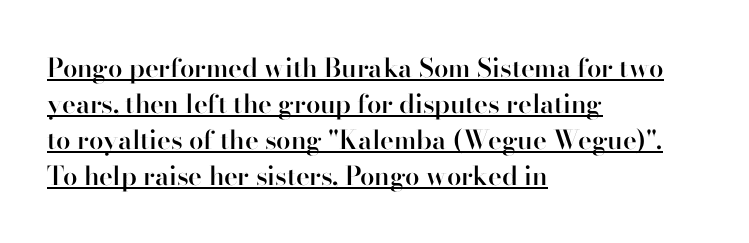
{"italic": "no", "bold": "semi", "underline": "yes", "align": "left", "line_spacing": "normal", "line_spacing_ratio": 1.38, "letter_spacing": "normal", "letter_spacing_em": 0.0, "glyph_px": 26}
